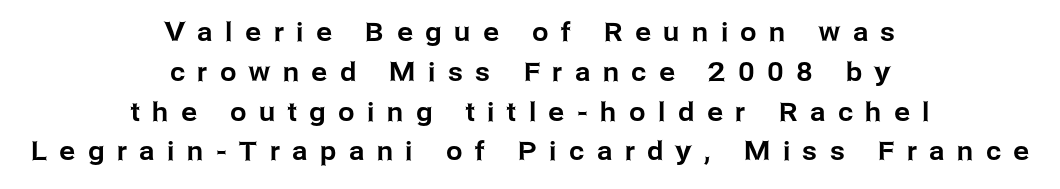
Q: Is the text italic (slanted)? A: No, it is upright.
Q: Is the text underlined? A: No.
Q: How is the paragraph aligned? A: Centered.
Q: Is the spacing between letters normal or unusually wide? A: Unusually wide.
Q: Is the spacing between lines tight, normal or loose? A: Normal.
